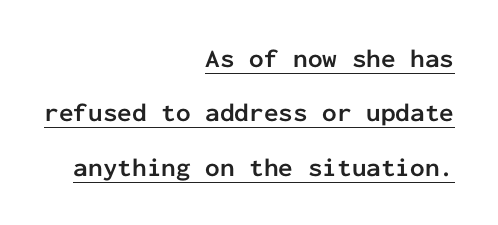
Q: Is the text bold? A: Yes.
Q: Is the text italic (slanted)? A: No, it is upright.
Q: Is the text underlined? A: Yes.
Q: How is the paragraph aligned? A: Right-aligned.
Q: Is the spacing between letters normal or unusually wide? A: Normal.
Q: Is the spacing between lines tight, normal or loose? A: Loose.
